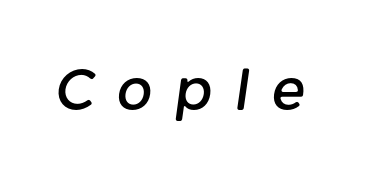
The image shows 56 px sans-serif type; set unusually wide letter spacing (+0.39 em), not underlined; low stroke contrast and a medium x-height.
